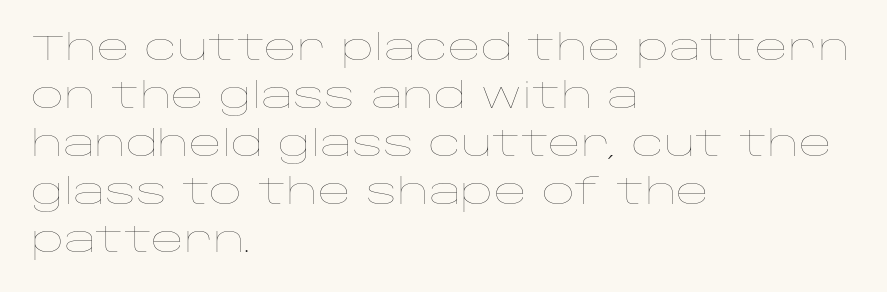
Q: Is the text bold? A: No.
Q: Is the text italic (slanted)? A: No, it is upright.
Q: Is the text underlined? A: No.
Q: How is the paragraph aligned? A: Left-aligned.
Q: Is the spacing between letters normal or unusually wide? A: Normal.
Q: Is the spacing between lines tight, normal or loose? A: Normal.
Q: Width (condensed, normal, or wide)? A: Wide.
Q: Stroke contrast? A: Low.
Q: x-height? A: Large.
Q: Monospaced? A: No.
